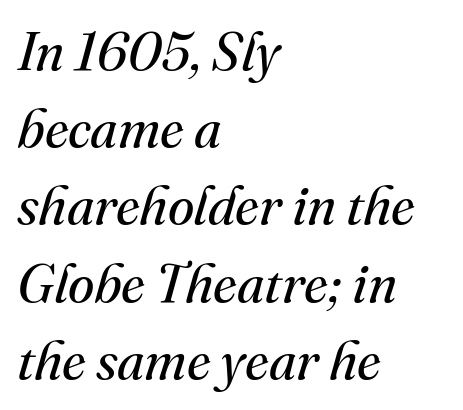
Note the varied advance widths — an 'i' is clearly narrower than an 'm'. Summary of vertical rhythm: regular, with standard interline spacing. Vertical stems look standard width or narrower in stroke. Which margin do the lines hug? The left one — the right edge is uneven.
